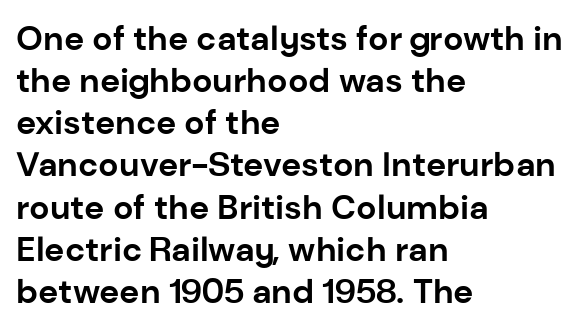
{"serif": "no", "italic": "no", "bold": "yes", "weight": "bold", "width": "normal", "stroke_contrast": "low", "x_height": "medium", "monospaced": "no", "underline": "no", "align": "left", "line_spacing_ratio": 1.24, "letter_spacing": "normal", "letter_spacing_em": 0.0, "glyph_px": 34}
